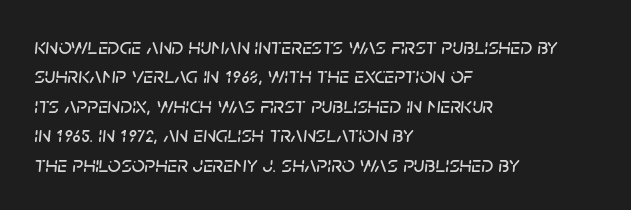
Q: Is the text italic (slanted)? A: Yes, it leans right by about 5 degrees.
Q: Is the text underlined? A: No.
Q: How is the paragraph aligned? A: Left-aligned.
Q: Is the spacing between letters normal or unusually wide? A: Normal.
Q: Is the spacing between lines tight, normal or loose? A: Normal.
